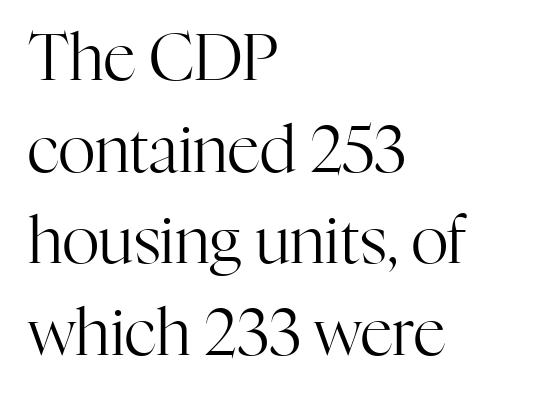
The image shows 64 px regular-weight serif type, upright; set left-aligned, normal line spacing (1.43x), normal letter spacing, not underlined; high stroke contrast and a medium x-height.
